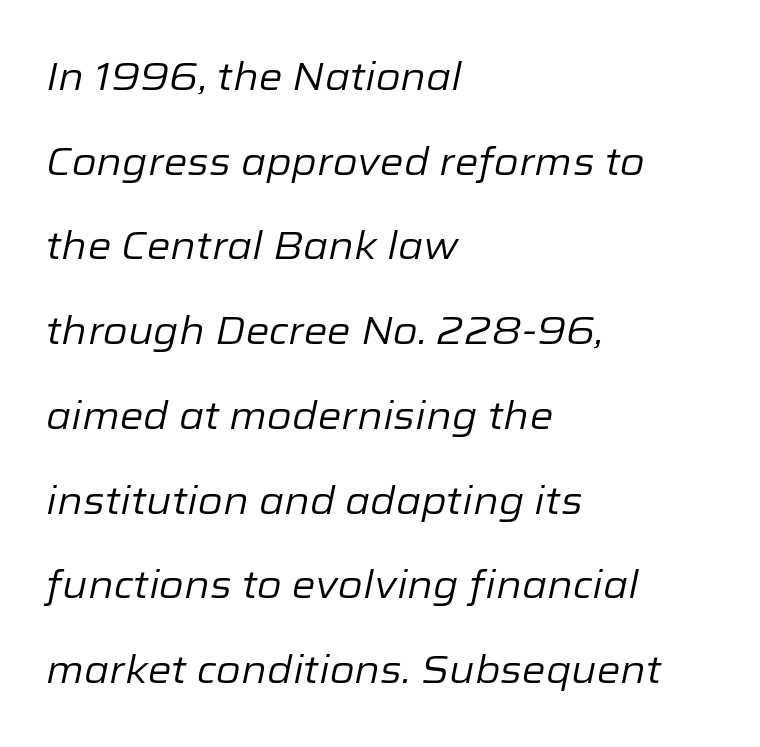
{"italic": "yes", "lean": "right", "slant_degrees": 12, "bold": "no", "weight": "regular", "width": "normal", "stroke_contrast": "low", "x_height": "medium", "monospaced": "no", "underline": "no", "align": "left", "line_spacing": "loose", "line_spacing_ratio": 2.23, "letter_spacing": "normal", "letter_spacing_em": 0.0, "glyph_px": 38}
